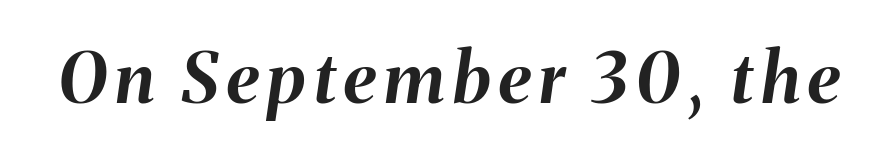
Q: Is the text bold? A: Yes.
Q: Is the text italic (slanted)? A: Yes, it leans right by about 8 degrees.
Q: Is the text underlined? A: No.
Q: Width (condensed, normal, or wide)? A: Normal.
Q: Stroke contrast? A: Medium.
Q: x-height? A: Medium.
Q: Monospaced? A: No.
